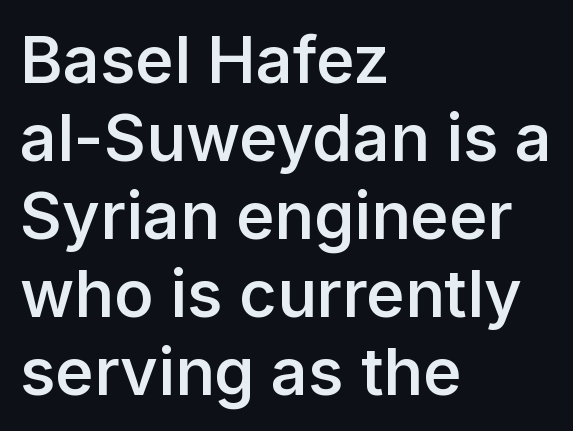
Q: Is the text bold? A: Semi-bold.
Q: Is the text italic (slanted)? A: No, it is upright.
Q: Is the typeface a serif or a sans-serif typeface? A: Sans-serif.
Q: Is the text underlined? A: No.
Q: How is the paragraph aligned? A: Left-aligned.
Q: Is the spacing between letters normal or unusually wide? A: Normal.
Q: Width (condensed, normal, or wide)? A: Normal.
Q: Stroke contrast? A: Low.
Q: x-height? A: Medium.
Q: Monospaced? A: No.
